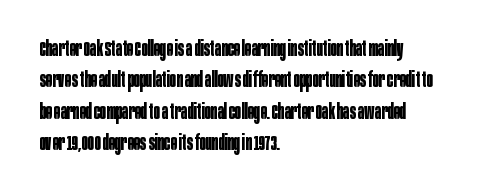
{"italic": "no", "bold": "yes", "underline": "no", "align": "left", "line_spacing": "normal", "line_spacing_ratio": 1.5, "letter_spacing": "normal", "letter_spacing_em": 0.0, "glyph_px": 21}
